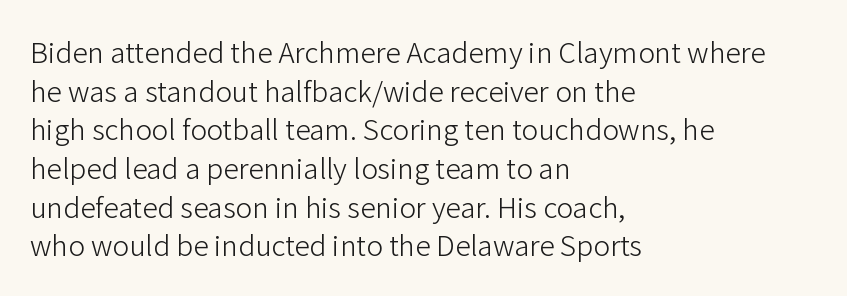
The image shows 28 px light sans-serif type, upright; set left-aligned, normal line spacing (1.38x), normal letter spacing, not underlined; low stroke contrast and a medium x-height.
